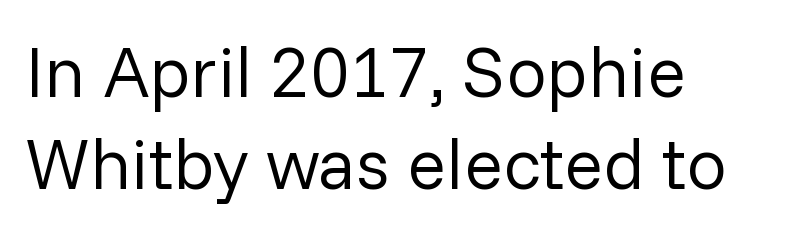
{"serif": "no", "italic": "no", "bold": "no", "weight": "regular", "width": "normal", "stroke_contrast": "low", "x_height": "medium", "monospaced": "no", "underline": "no", "align": "left", "line_spacing": "normal", "line_spacing_ratio": 1.28, "letter_spacing": "normal", "letter_spacing_em": 0.0, "glyph_px": 72}
